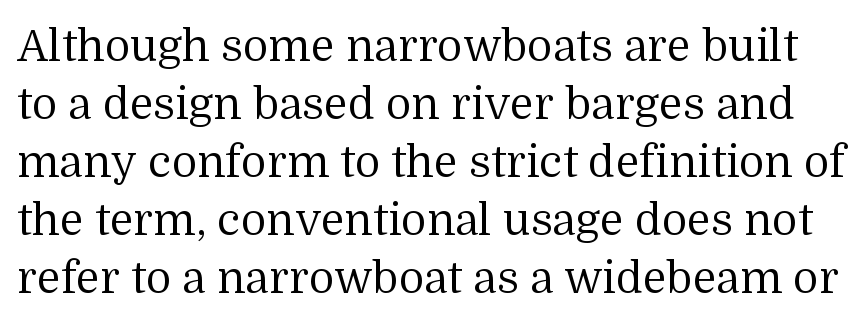
The image shows 44 px regular-weight serif type, upright; set normal line spacing (1.32x), normal letter spacing, not underlined; medium stroke contrast and a medium x-height.
